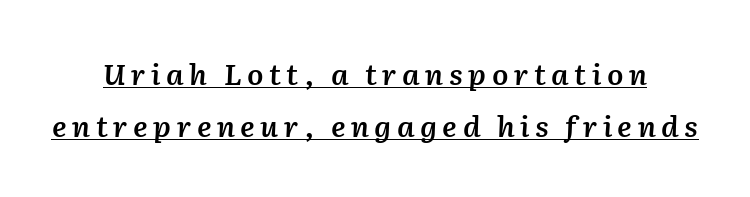
The sample's only ornament is a line tracing under the words. Note the varied advance widths — an 'i' is clearly narrower than an 'm'. These lines carry some extra weight — a demibold, not a full bold. There's an unmistakable incline to the writing here.
